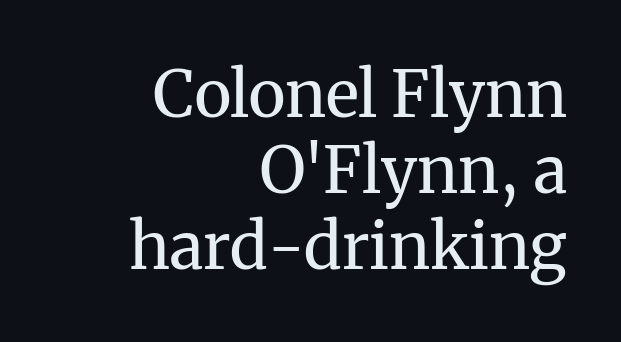
The face used here is rendered with its standard letterfit. Descenders are the only things crossing below the line. Teacher's note: observe the even right margin — that is flush-right alignment. Quick note: not italic, upright. Here the designer chose a conventional face with non-uniform glyph widths. Nothing heavy about these letters — not bold at all.
